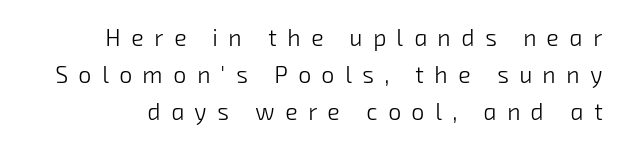
The image shows 23 px text type; set normal line spacing (1.6x), unusually wide letter spacing (+0.46 em), not underlined.
